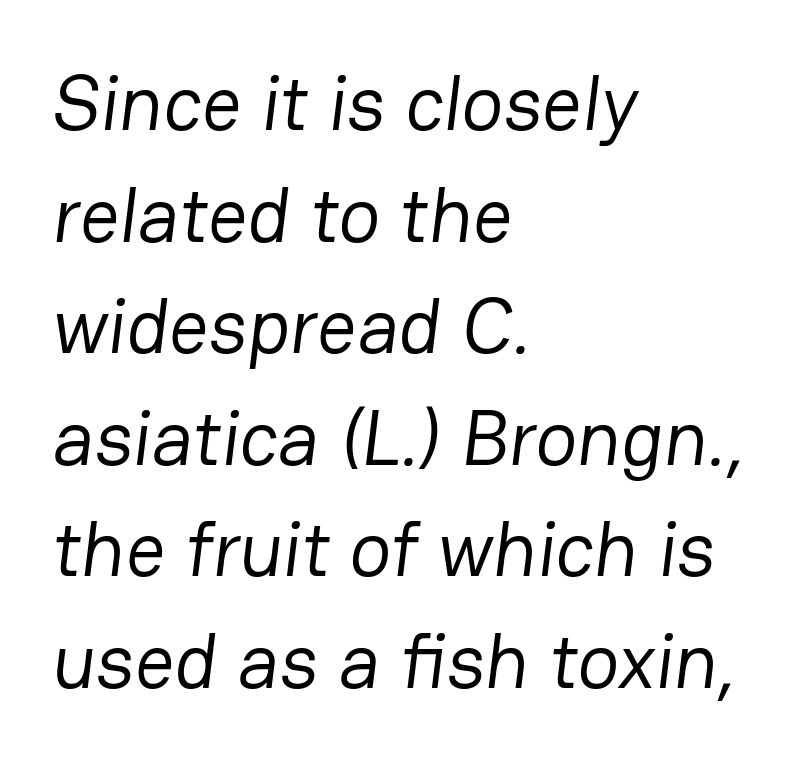
The image shows 78 px regular-weight sans-serif type; set left-aligned, normal line spacing (1.43x), normal letter spacing, not underlined; low stroke contrast and a medium x-height.
